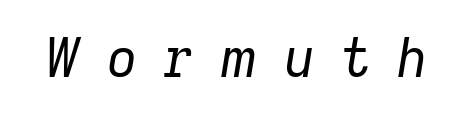
Nobody drew a line under any word here. Between one letter and the next there's a generous, obvious gap. You can tell it's italic because the verticals aren't actually vertical. Do the characters align in a grid? No, the font is proportional. No letter is thick-stroked: the sample isn't bold.
